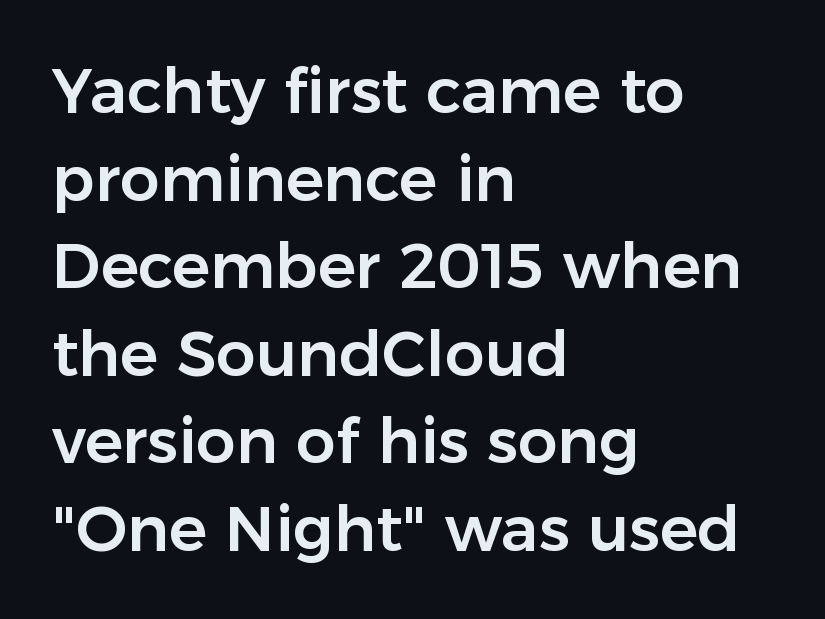
{"serif": "no", "italic": "no", "width": "normal", "stroke_contrast": "low", "x_height": "medium", "monospaced": "no", "underline": "no", "align": "left", "line_spacing": "normal", "line_spacing_ratio": 1.39, "letter_spacing": "normal", "letter_spacing_em": 0.0, "glyph_px": 63}
